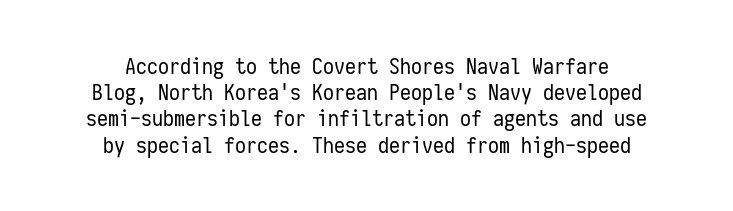
Q: Is the text bold? A: No.
Q: Is the text italic (slanted)? A: No, it is upright.
Q: Is the text underlined? A: No.
Q: How is the paragraph aligned? A: Centered.
Q: Is the spacing between letters normal or unusually wide? A: Normal.
